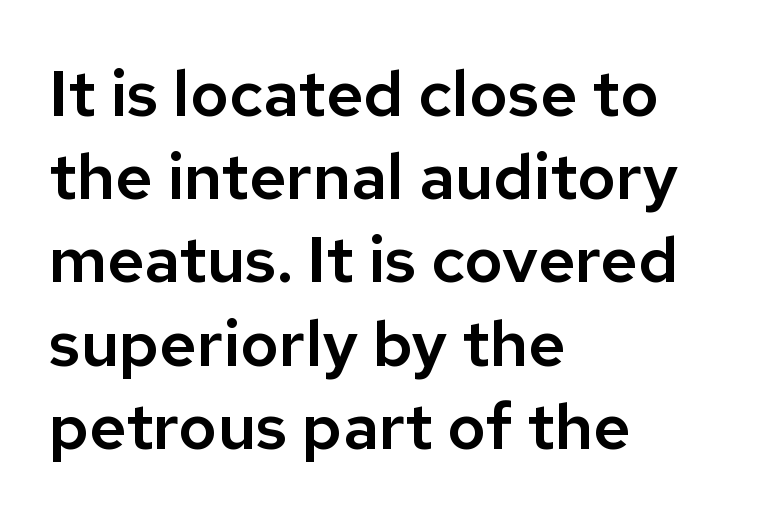
Every stem runs plumb, perpendicular to the baseline. There is no visible air inserted between adjacent glyphs. Just letters on the line, the space beneath them empty. Baseline-to-baseline distance is the conventional proportion of letter height. The rendering anchors every line to the left-hand side. Nothing sits at the stroke ends, so this counts as sans-serif.
